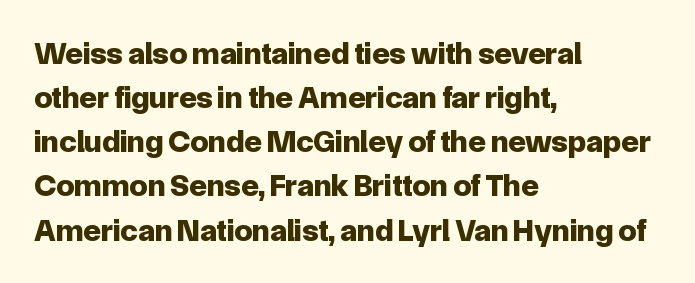
{"serif": "no", "italic": "no", "bold": "yes", "weight": "bold", "width": "normal", "stroke_contrast": "low", "x_height": "medium", "monospaced": "no", "underline": "no", "align": "left", "line_spacing": "normal", "line_spacing_ratio": 1.38, "letter_spacing": "normal", "letter_spacing_em": 0.0, "glyph_px": 32}
